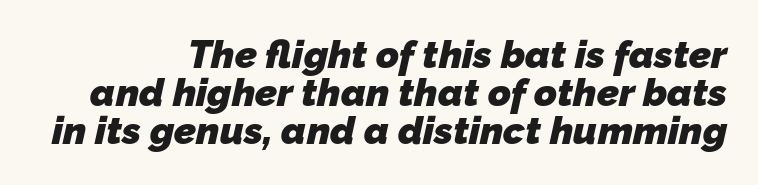
The image shows 39 px heavy sans-serif type; set right-aligned, tight line spacing (0.97x), normal letter spacing, not underlined; low stroke contrast and a medium x-height.
